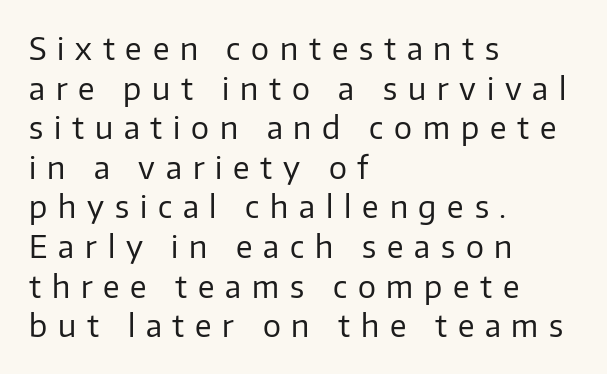
The image shows 30 px regular-weight sans-serif type, upright; set left-aligned, normal line spacing (1.32x), unusually wide letter spacing (+0.36 em), not underlined; low stroke contrast and a medium x-height.
